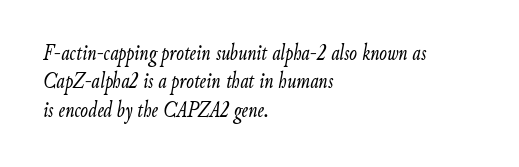
The image shows 23 px text type, italic (leaning right); set left-aligned, line spacing 1.23x, normal letter spacing, not underlined.
